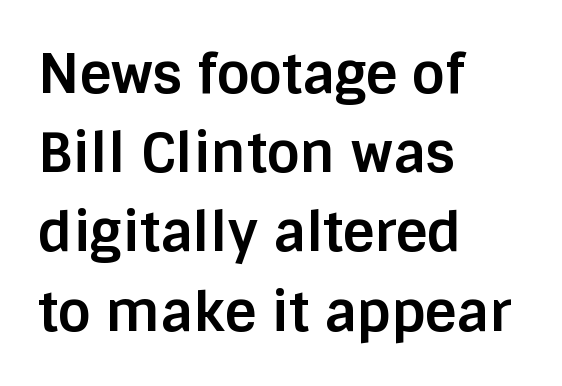
The letters sit at their default tracking, neither squeezed nor spread. You can tell from the bare stems that sans-serif type was used. Ascenders rise straight up at ninety degrees. The face used here is proportionally spaced, like ordinary book or web type.
